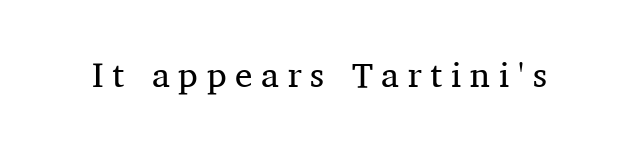
The image shows 35 px regular-weight serif type, upright; set unusually wide letter spacing (+0.25 em), not underlined; medium stroke contrast and a medium x-height.
